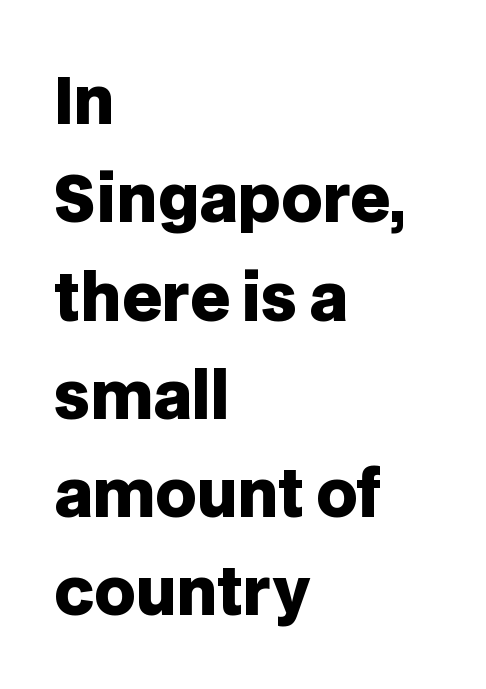
Q: Is the text bold? A: Yes.
Q: Is the text italic (slanted)? A: No, it is upright.
Q: Is the typeface a serif or a sans-serif typeface? A: Sans-serif.
Q: Is the text underlined? A: No.
Q: How is the paragraph aligned? A: Left-aligned.
Q: Is the spacing between letters normal or unusually wide? A: Normal.
Q: Is the spacing between lines tight, normal or loose? A: Normal.
Q: Width (condensed, normal, or wide)? A: Normal.
Q: Stroke contrast? A: Low.
Q: x-height? A: Large.
Q: Monospaced? A: No.
